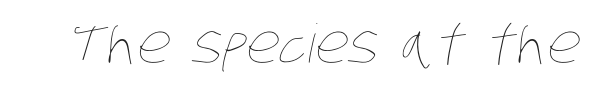
{"bold": "no", "weight": "thin", "width": "condensed", "stroke_contrast": "low", "x_height": "large", "monospaced": "no", "underline": "no", "letter_spacing": "normal", "letter_spacing_em": 0.0, "glyph_px": 53}
